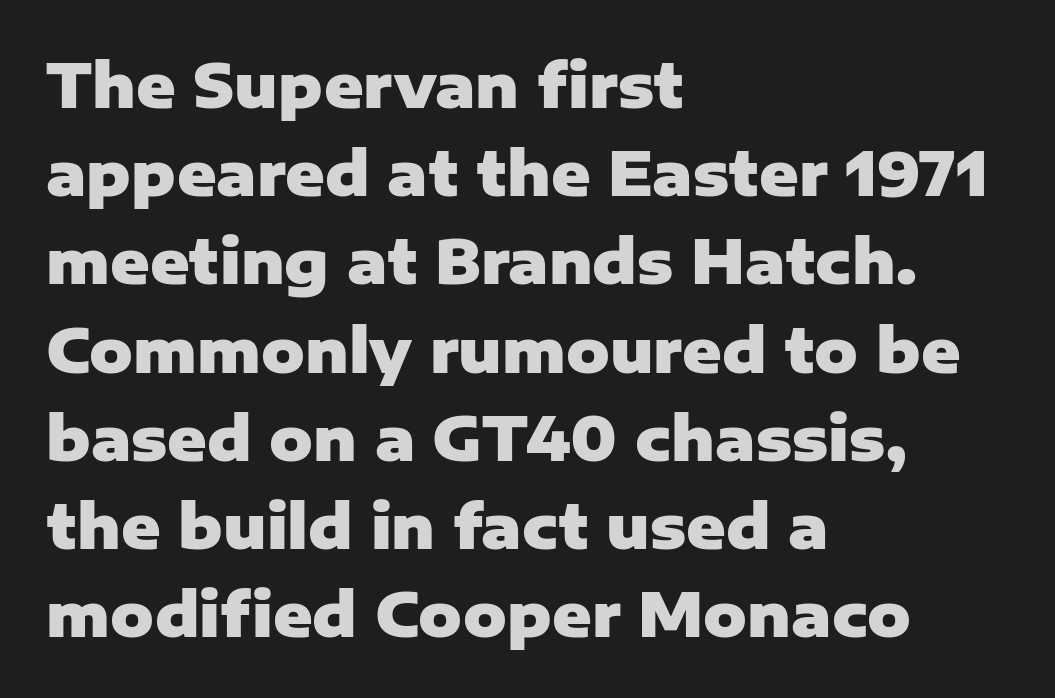
{"serif": "no", "italic": "no", "bold": "yes", "weight": "heavy", "width": "normal", "stroke_contrast": "low", "x_height": "medium", "monospaced": "no", "underline": "no", "align": "left", "line_spacing": "normal", "line_spacing_ratio": 1.47, "letter_spacing": "normal", "letter_spacing_em": 0.0, "glyph_px": 60}
